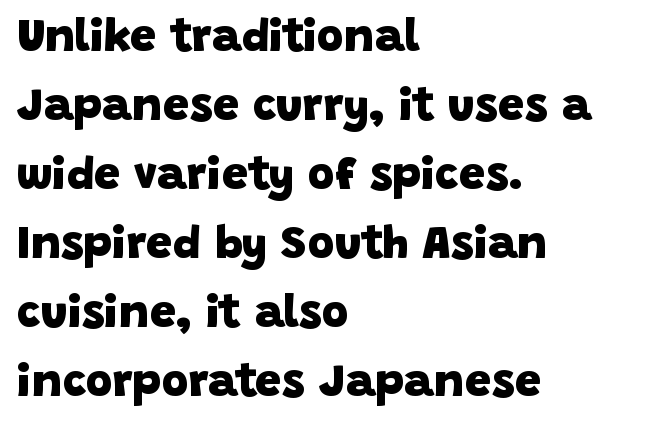
The image shows 46 px heavy sans-serif type; set left-aligned, normal line spacing (1.5x), normal letter spacing, not underlined; low stroke contrast and a large x-height.
